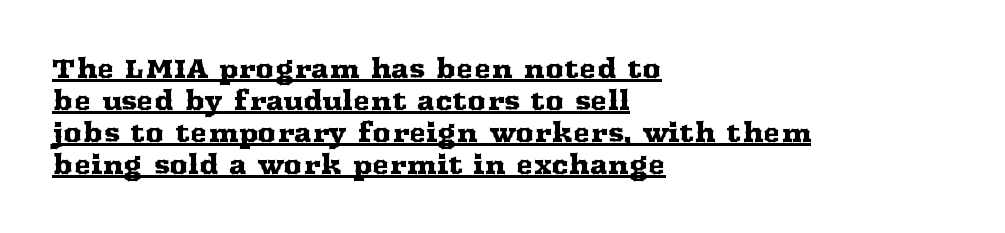
Quick note: not italic, upright. Tracking value appears to be zero — textbook default spacing. The typesetter chose a ragged-right arrangement here. Underlining? Definitely there.
